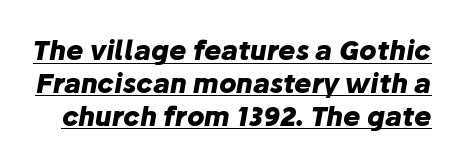
The image shows 26 px bold type, italic (leaning right); set normal line spacing (1.26x), normal letter spacing, underlined.
